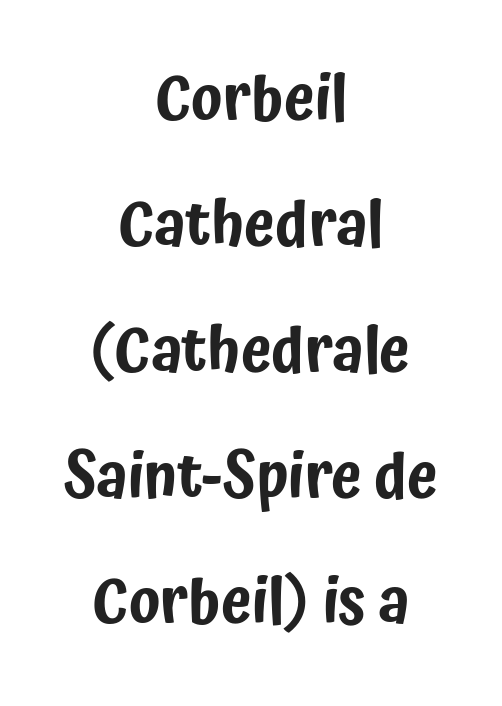
Q: Is the text italic (slanted)? A: No, it is upright.
Q: Is the typeface a serif or a sans-serif typeface? A: Sans-serif.
Q: Is the text underlined? A: No.
Q: How is the paragraph aligned? A: Centered.
Q: Is the spacing between letters normal or unusually wide? A: Normal.
Q: Is the spacing between lines tight, normal or loose? A: Loose.
Q: Width (condensed, normal, or wide)? A: Condensed.
Q: Stroke contrast? A: Low.
Q: x-height? A: Medium.
Q: Monospaced? A: No.
